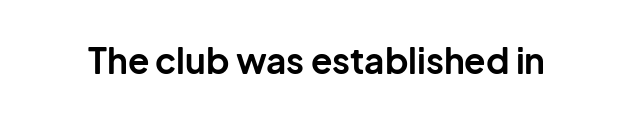
{"serif": "no", "italic": "no", "bold": "yes", "weight": "bold", "width": "normal", "stroke_contrast": "low", "x_height": "medium", "monospaced": "no", "underline": "no", "letter_spacing": "normal", "letter_spacing_em": 0.0, "glyph_px": 35}
